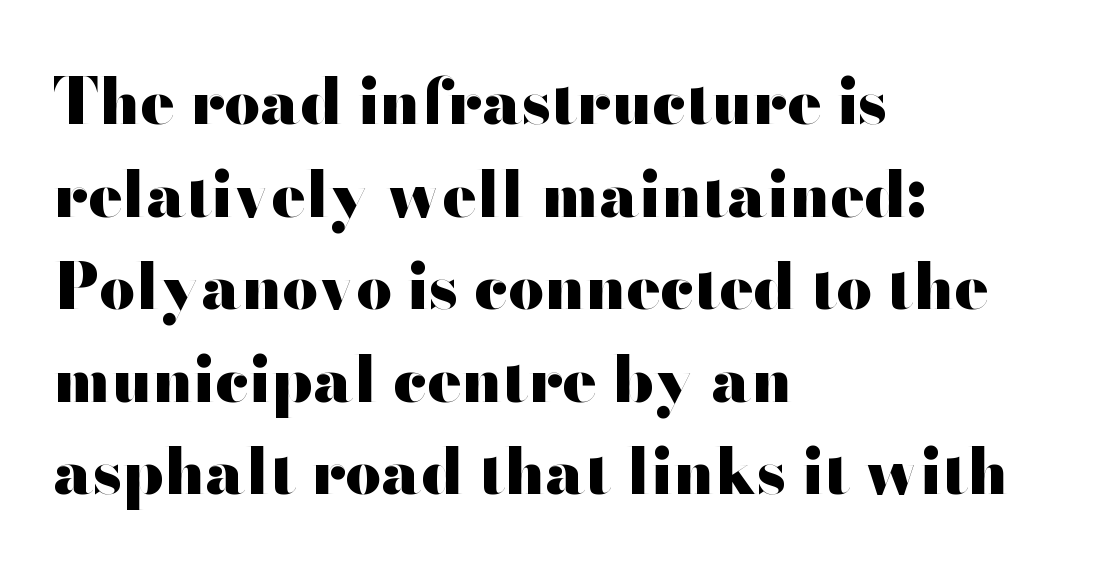
The image shows 63 px heavy, wide sans-serif type, upright; set left-aligned, normal line spacing (1.47x), normal letter spacing, not underlined; high stroke contrast and a small x-height.
